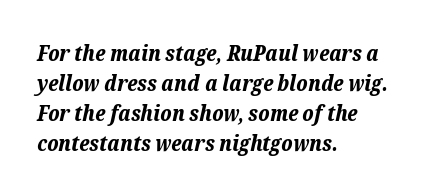
Regular leading. This rendering uses left alignment, leaving the right contour irregular. Tall strokes in this sample are angled rather than plumb. Unmarked baselines from the first word to the last.
